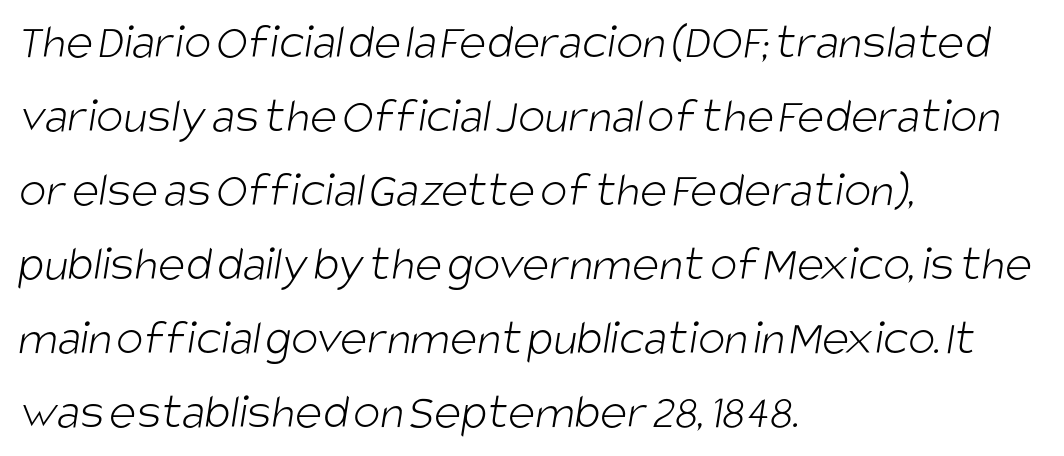
{"serif": "no", "bold": "no", "weight": "light", "width": "condensed", "stroke_contrast": "low", "x_height": "large", "monospaced": "no", "underline": "no", "align": "left", "line_spacing": "normal", "line_spacing_ratio": 1.45, "letter_spacing": "normal", "letter_spacing_em": 0.0, "glyph_px": 51}
